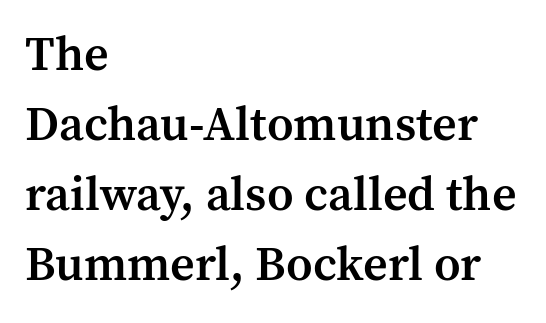
{"serif": "yes", "italic": "no", "bold": "semi", "weight": "semibold", "width": "normal", "stroke_contrast": "medium", "x_height": "medium", "monospaced": "no", "underline": "no", "align": "left", "line_spacing": "normal", "line_spacing_ratio": 1.46, "letter_spacing": "normal", "letter_spacing_em": 0.0, "glyph_px": 48}
